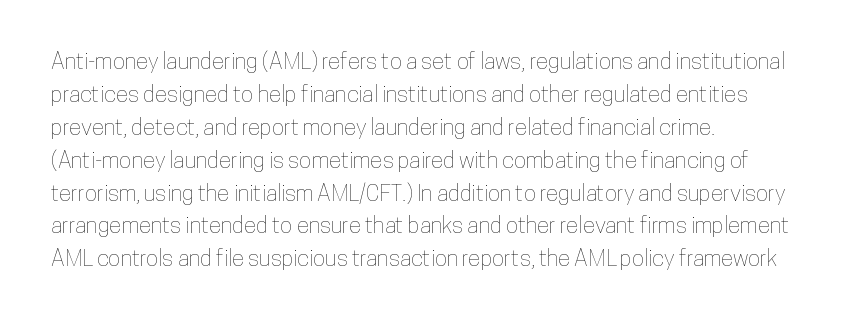
The image shows 23 px text type, upright; set left-aligned, normal line spacing (1.43x), normal letter spacing, not underlined.
